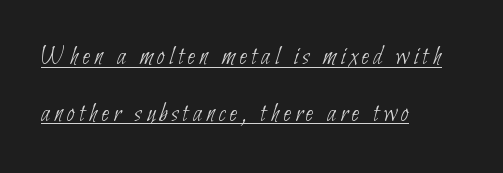
{"bold": "no", "underline": "yes", "align": "left", "line_spacing": "loose", "line_spacing_ratio": 2.1, "glyph_px": 27}
